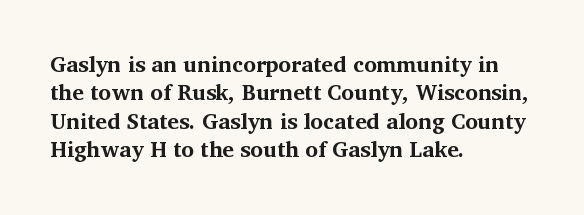
This is the regular roman posture of the typeface. The lines in this sample share a left origin and differ only in where they stop. Standard letterfit; no display-style spreading of the glyphs. Heavy-handed strokes throughout: this text is bold. The space directly below the letters is spotless.
